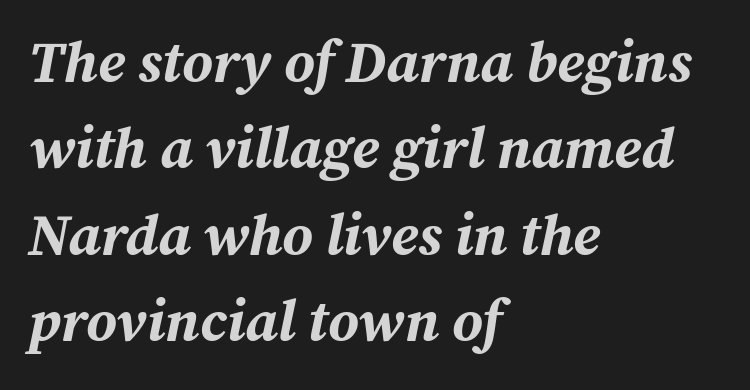
Q: Is the text bold? A: Yes.
Q: Is the text italic (slanted)? A: Yes, it leans right by about 12 degrees.
Q: Is the text underlined? A: No.
Q: How is the paragraph aligned? A: Left-aligned.
Q: Is the spacing between letters normal or unusually wide? A: Normal.
Q: Is the spacing between lines tight, normal or loose? A: Normal.
Q: Width (condensed, normal, or wide)? A: Normal.
Q: Stroke contrast? A: Medium.
Q: x-height? A: Medium.
Q: Monospaced? A: No.
